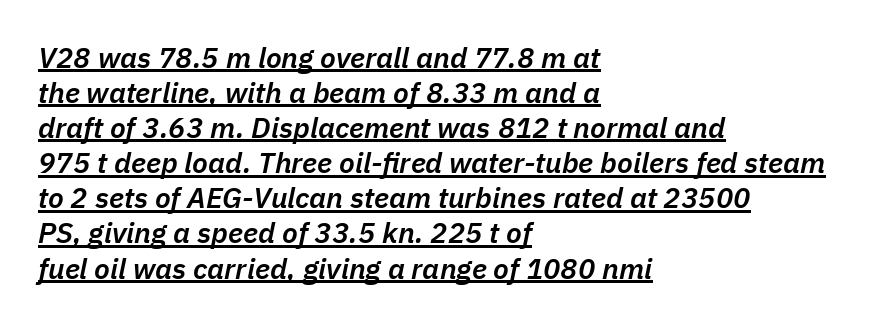
{"italic": "yes", "lean": "right", "slant_degrees": 11, "bold": "semi", "weight": "semibold", "width": "normal", "stroke_contrast": "low", "x_height": "medium", "monospaced": "no", "underline": "yes", "align": "left", "line_spacing_ratio": 1.21, "letter_spacing": "normal", "letter_spacing_em": 0.0, "glyph_px": 29}
